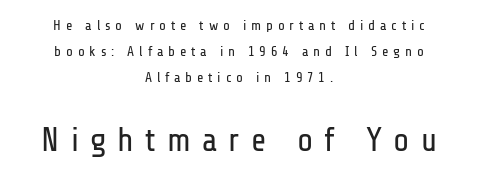
The image shows 33 px regular-weight, condensed sans-serif type, upright; set centered, line spacing 1.85x, unusually wide letter spacing (+0.34 em), not underlined; the second (bottom) block is 2.36x larger; low stroke contrast and a medium x-height.
